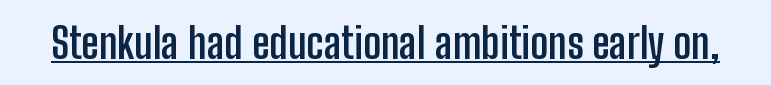
{"serif": "no", "italic": "no", "bold": "yes", "weight": "semibold", "width": "condensed", "stroke_contrast": "low", "x_height": "medium", "monospaced": "no", "underline": "yes", "letter_spacing": "normal", "letter_spacing_em": 0.0, "glyph_px": 43}
